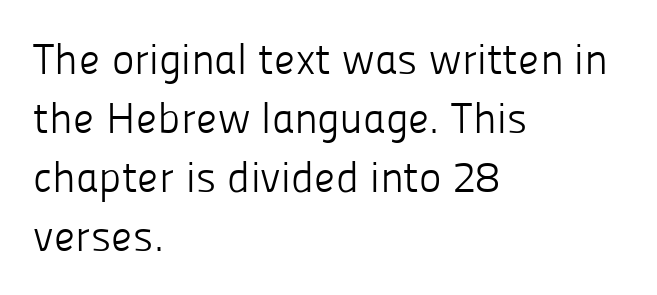
The passage shown has conventional tracking throughout. This block has exactly the height ordinary leading produces. Posture: upright roman. These lines stack with their left ends in a neat column. No feet cap the strokes, marking this as sans-serif type.
